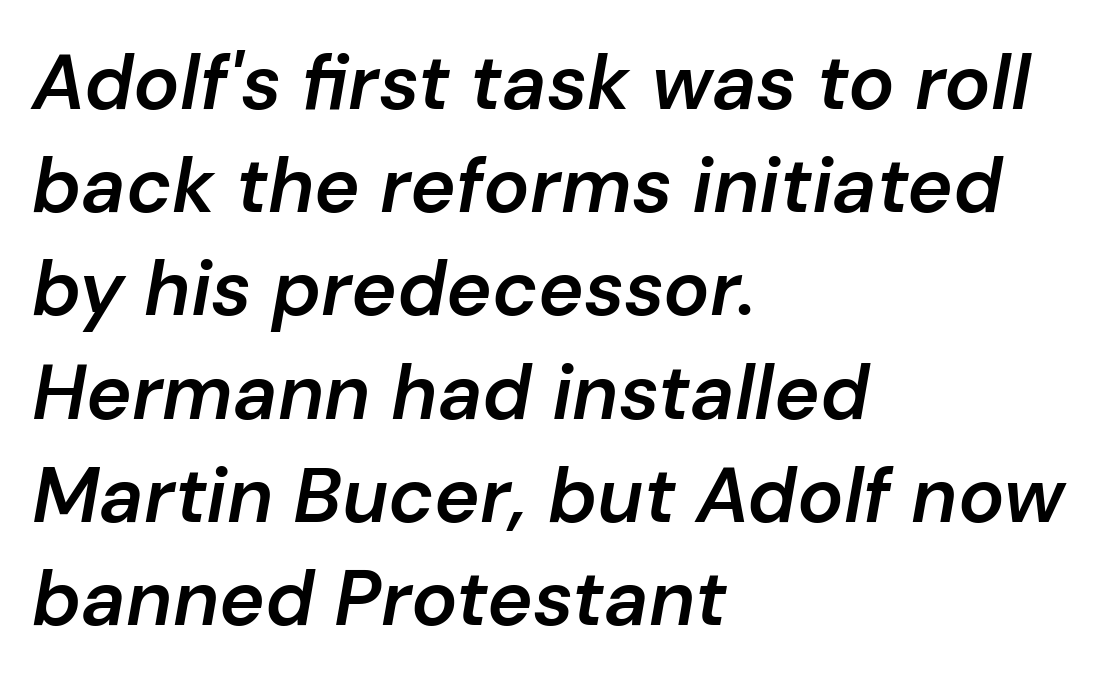
The image shows 77 px semibold type, italic (leaning right); set left-aligned, normal line spacing (1.34x), normal letter spacing, not underlined; low stroke contrast and a medium x-height.
